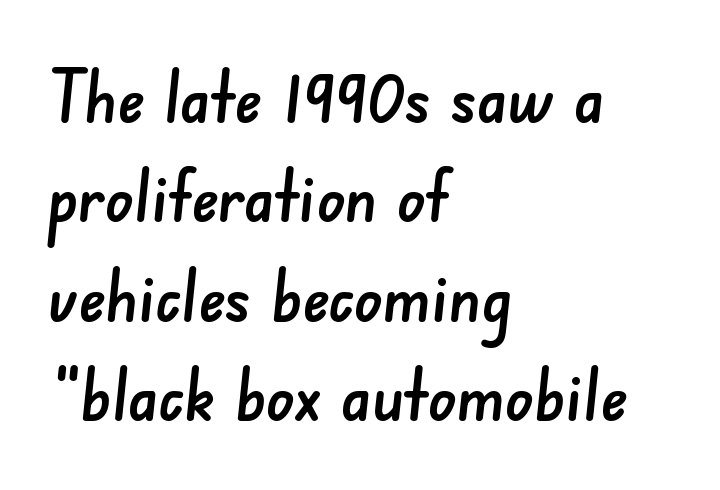
The image shows 71 px sans-serif type; set left-aligned, normal line spacing (1.4x), normal letter spacing, not underlined; low stroke contrast and a small x-height.
